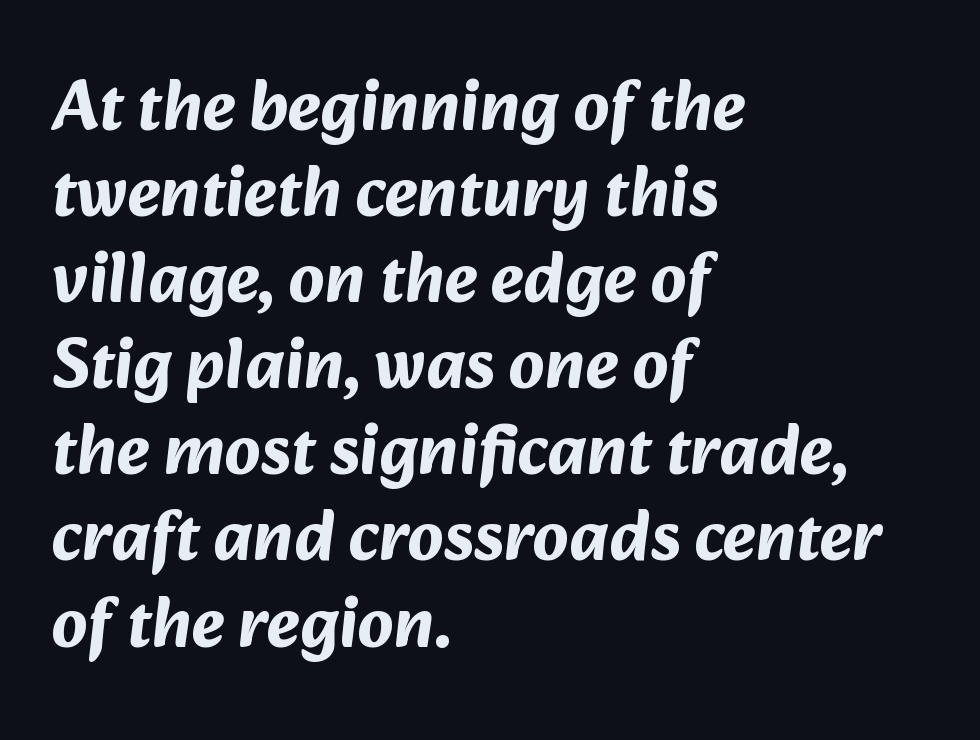
The image shows 70 px bold sans-serif type; set left-aligned, line spacing 1.23x, normal letter spacing, not underlined; medium stroke contrast and a medium x-height.
